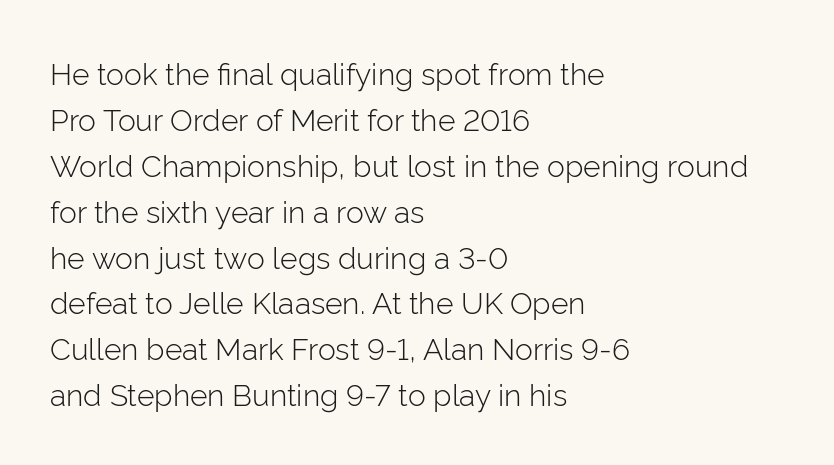
The image shows 30 px light sans-serif type, upright; set left-aligned, normal line spacing (1.53x), normal letter spacing, not underlined; low stroke contrast and a medium x-height.
